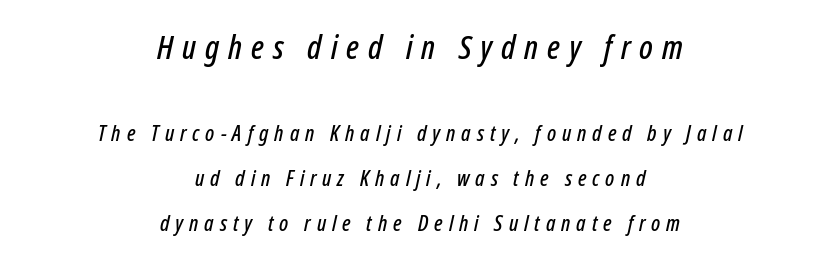
{"italic": "yes", "lean": "right", "slant_degrees": 12, "width": "condensed", "stroke_contrast": "low", "x_height": "medium", "monospaced": "no", "underline": "no", "align": "center", "line_spacing": "loose", "line_spacing_ratio": 2.05, "letter_spacing": "wide", "letter_spacing_em": 0.27, "larger_block": "first", "size_ratio": 1.5, "glyph_px": 33}
